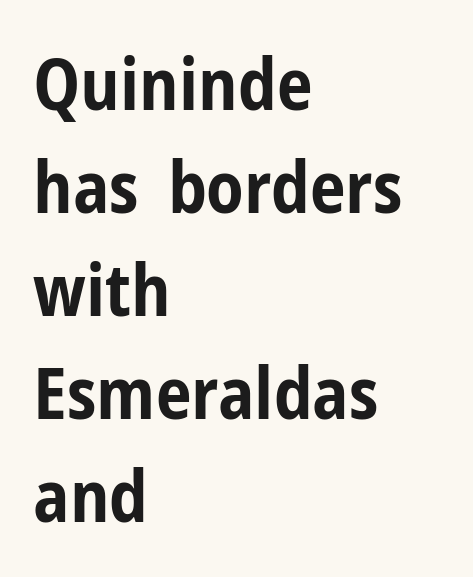
Tracking here is standard; glyphs follow each other at the usual distance. The compositor pushed each line to the left boundary. The leading is moderate, giving the passage an even texture. These lines carry a lot of weight — the face is fully bold. Unlike italic type, these characters show no tilt at all.
